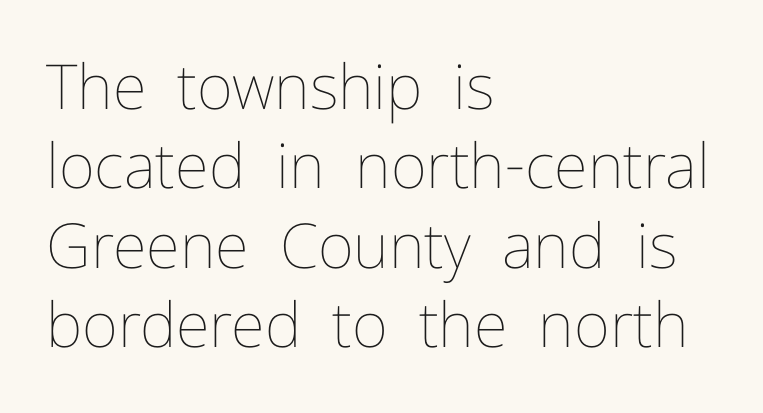
Looks like regular typesetting: each glyph gets only the width it needs. The gaps between neighbouring characters are ordinary and unremarkable. Honestly, there is no underline to notice here at all. Rows of type keep a routine distance in the vertical direction. The axis of the letterforms is exactly vertical. Left-aligned paragraph, ragged on the right.
